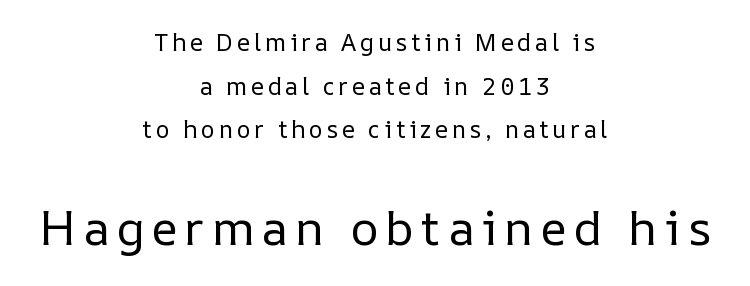
Quick note: not italic, upright. If you squint, the bottom block still reads clearly — it's the larger of the two. Which margin do the lines hug? Neither — every line sits in the middle. The rendering uses natural spacing where letterforms have individual widths.
